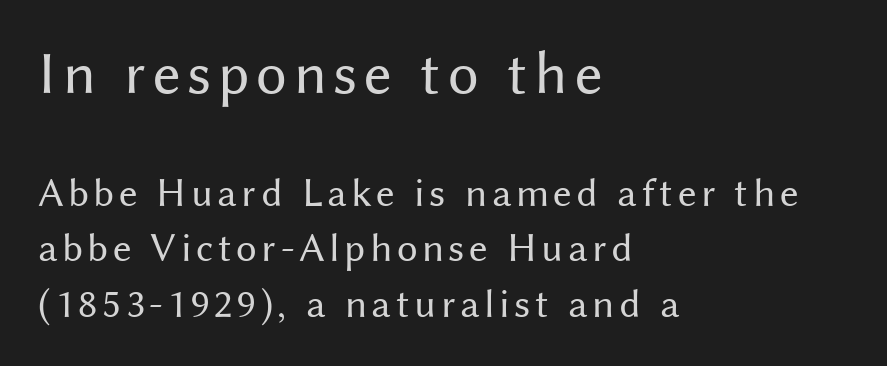
{"serif": "no", "italic": "no", "bold": "no", "weight": "regular", "width": "normal", "stroke_contrast": "medium", "x_height": "medium", "monospaced": "no", "underline": "no", "align": "left", "line_spacing": "normal", "line_spacing_ratio": 1.35, "larger_block": "first", "size_ratio": 1.49, "glyph_px": 61}
